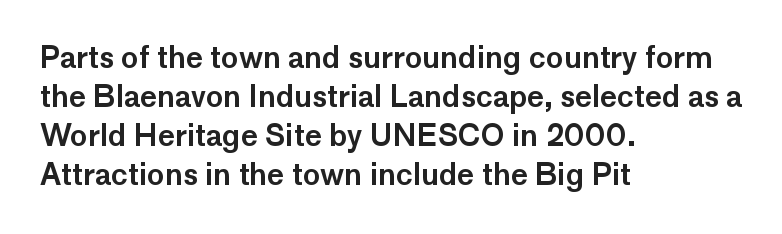
Nobody touched the tracking dial on this one. Words float on clear page, feet unadorned. The letters stand straight up with perfectly vertical stems. The face used here is proportionally spaced, like ordinary book or web type.
